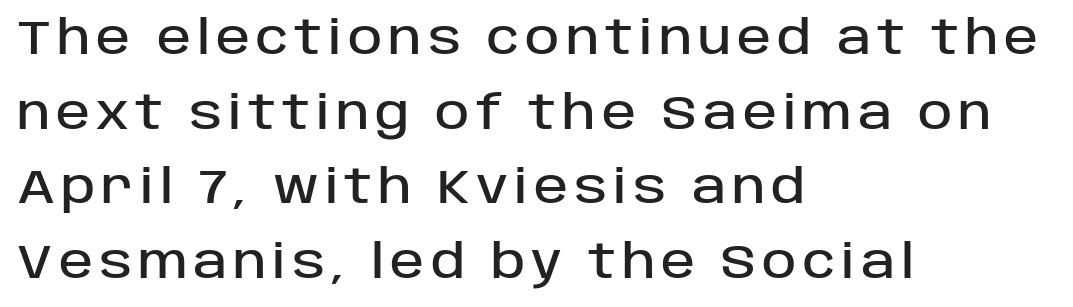
Examine the stroke ends and you'll find no serifs. Whoever set this chose a conventional vertical rhythm. Clear beneath every line of the passage. Posture: vertical.
